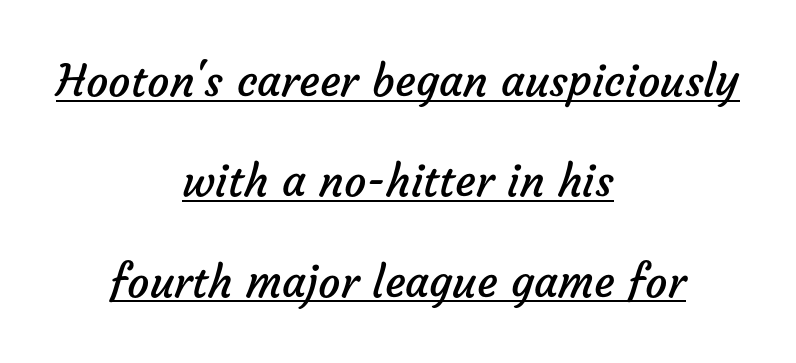
The image shows 44 px regular-weight sans-serif type; set centered, loose line spacing (2.28x), normal letter spacing, underlined; low stroke contrast and a medium x-height.
